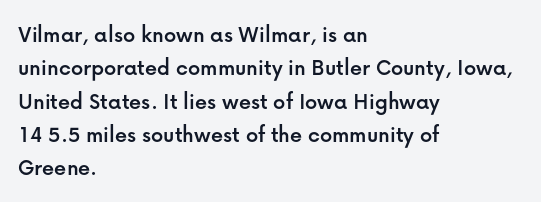
Style check: upright. Bare-footed words on every line. The passage shown has conventional tracking throughout. If you measured baseline to baseline, you'd find a middling distance. A student would call this left alignment; a typographer would say flush left, rag right.
